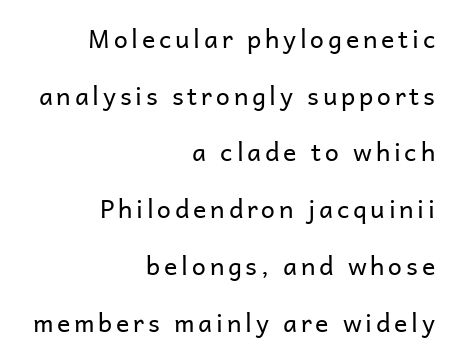
Q: Is the text bold? A: No.
Q: Is the text italic (slanted)? A: No, it is upright.
Q: Is the text underlined? A: No.
Q: How is the paragraph aligned? A: Right-aligned.
Q: Is the spacing between lines tight, normal or loose? A: Loose.
